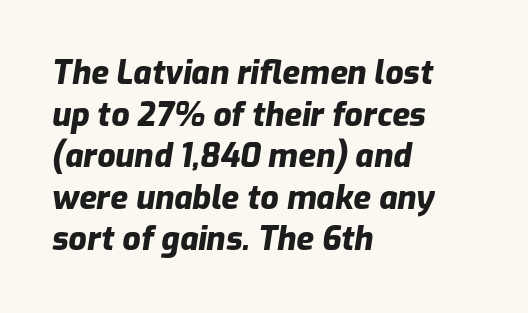
Q: Is the text bold? A: Yes.
Q: Is the text italic (slanted)? A: Yes, it leans right by about 9 degrees.
Q: Is the text underlined? A: No.
Q: How is the paragraph aligned? A: Left-aligned.
Q: Is the spacing between letters normal or unusually wide? A: Normal.
Q: Is the spacing between lines tight, normal or loose? A: Normal.
Q: Width (condensed, normal, or wide)? A: Normal.
Q: Stroke contrast? A: Low.
Q: x-height? A: Medium.
Q: Monospaced? A: No.
